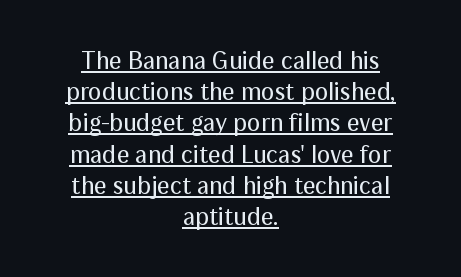
Reading down the block, each line starts at a different indent, mirrored at its end. It's the straight-up-and-down kind of type. This reads as an unemphasized weight, regular at the heaviest. Regular leading.
